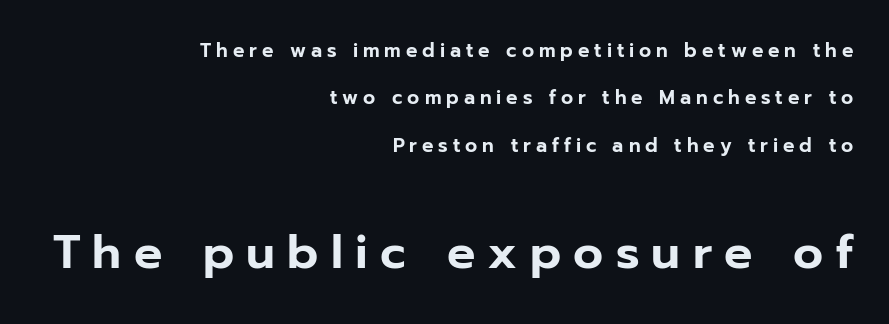
These lines are composed in type without serifs. Vertical strokes here are truly vertical. These lines are set flush right with a ragged left edge. Looks like regular typesetting: each glyph gets only the width it needs. The designer gave the closing block more size than the opening block. The designer dialed line spacing up above the default.
